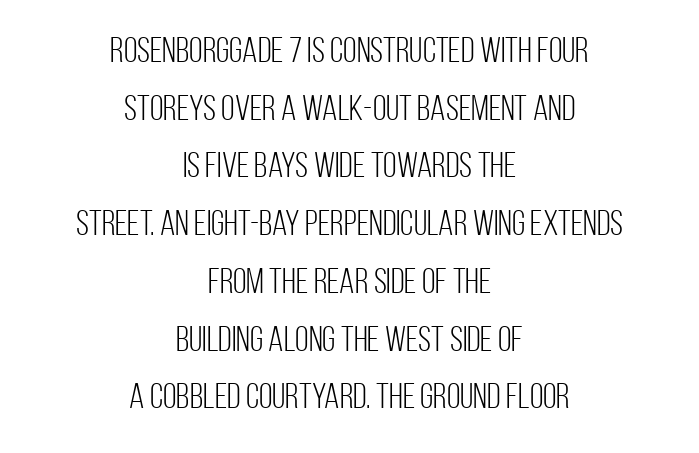
{"serif": "no", "italic": "no", "bold": "no", "weight": "light", "width": "condensed", "stroke_contrast": "low", "x_height": "large", "monospaced": "no", "underline": "no", "align": "center", "line_spacing": "normal", "line_spacing_ratio": 1.65, "letter_spacing": "normal", "letter_spacing_em": 0.0, "glyph_px": 35}
